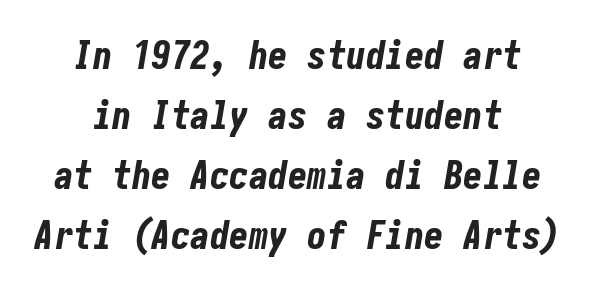
The image shows 39 px bold, condensed type, italic (leaning right); set centered, normal line spacing (1.54x), normal letter spacing, not underlined; low stroke contrast and a medium x-height.
